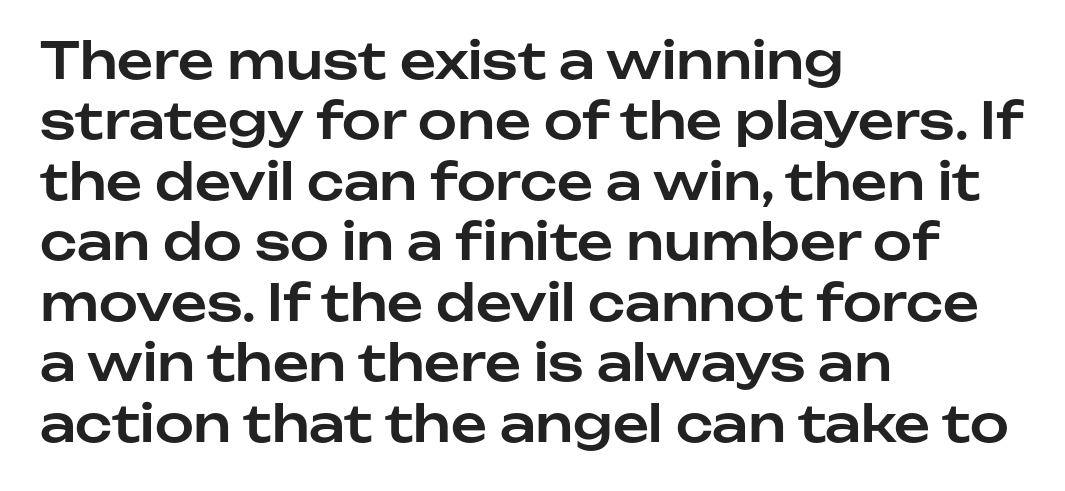
The image shows 50 px sans-serif type, upright; set left-aligned, line spacing 1.21x, normal letter spacing, not underlined; low stroke contrast and a medium x-height.
